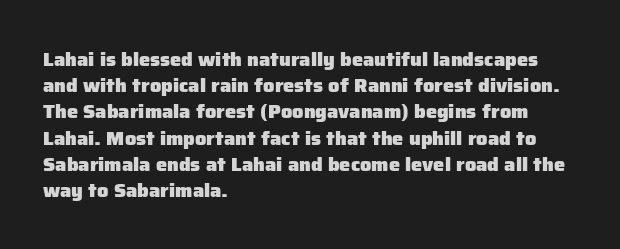
Q: Is the text bold? A: Yes.
Q: Is the text italic (slanted)? A: No, it is upright.
Q: Is the text underlined? A: No.
Q: How is the paragraph aligned? A: Left-aligned.
Q: Is the spacing between letters normal or unusually wide? A: Normal.
Q: Is the spacing between lines tight, normal or loose? A: Normal.
